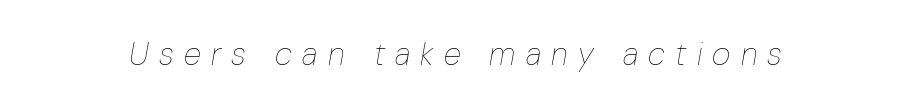
The image shows 32 px thin, condensed type, italic (leaning right); set unusually wide letter spacing (+0.32 em), not underlined; low stroke contrast and a medium x-height.
